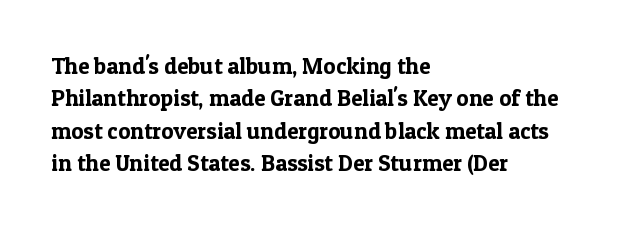
Rule under the text: the space is simply empty. Glyph-to-glyph distance matches everyday printed text. This block has exactly the height ordinary leading produces. Every character sits straight up, as roman type does. Teacher's note: observe the even left margin — that is flush-left alignment.
